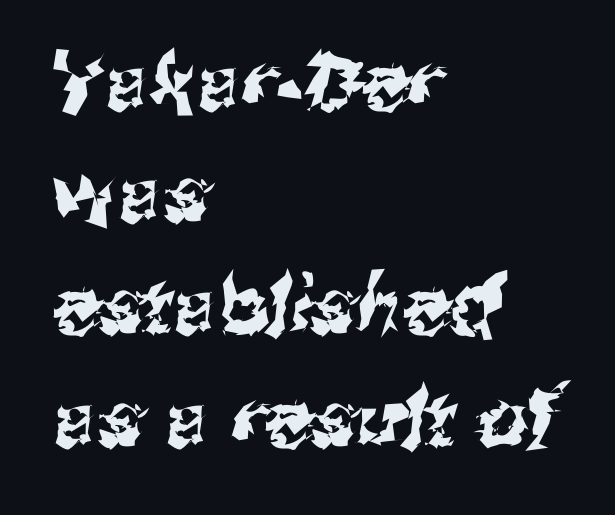
Q: Is the typeface a serif or a sans-serif typeface? A: Sans-serif.
Q: Is the text underlined? A: No.
Q: How is the paragraph aligned? A: Left-aligned.
Q: Is the spacing between letters normal or unusually wide? A: Normal.
Q: Is the spacing between lines tight, normal or loose? A: Normal.
Q: Width (condensed, normal, or wide)? A: Normal.
Q: Stroke contrast? A: Medium.
Q: x-height? A: Medium.
Q: Monospaced? A: No.
